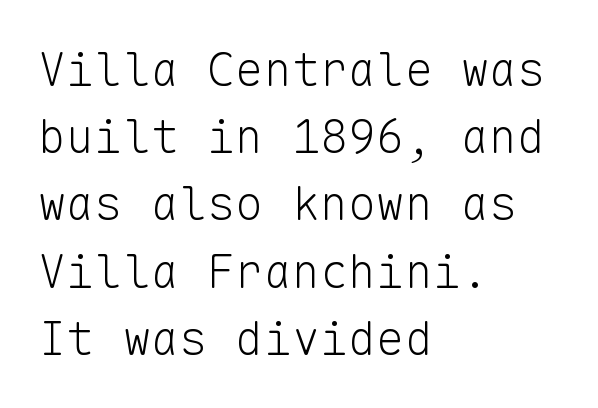
The image shows 47 px light sans-serif type, upright, monospaced; set left-aligned, normal line spacing (1.43x), normal letter spacing, not underlined; low stroke contrast and a medium x-height.
